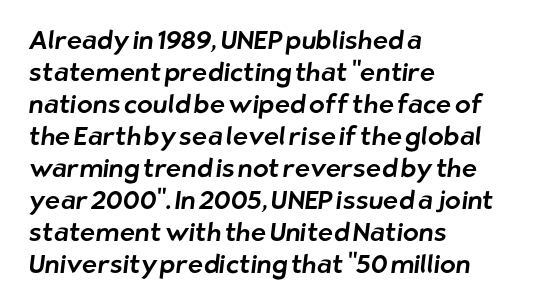
The rendering anchors every line to the left-hand side. Nothing unusual about the tracking: characters are spaced as the font intends. The string is rendered with underlining switched off.
